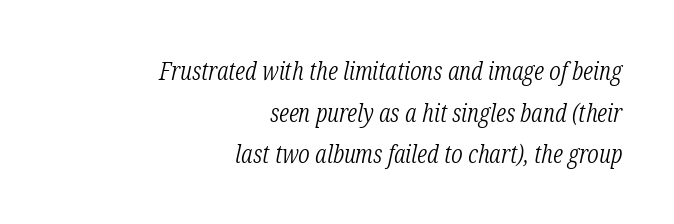
The image shows 26 px text type, italic (leaning right); set right-aligned, normal line spacing (1.6x), normal letter spacing, not underlined.
